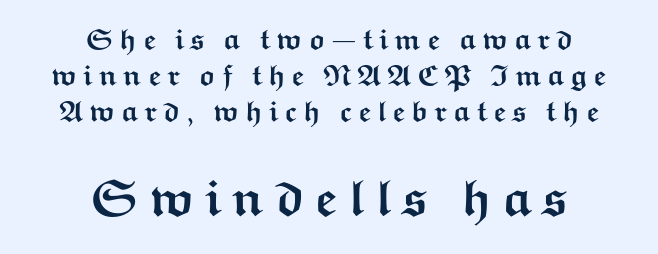
The image shows 51 px semibold, wide sans-serif type, upright; set centered, normal line spacing (1.25x), not underlined; the second (bottom) block is 1.76x larger; medium stroke contrast and a medium x-height.
